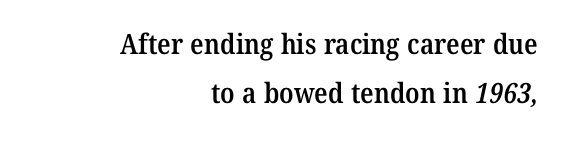
Q: Is the text bold? A: Semi-bold.
Q: Is the typeface a serif or a sans-serif typeface? A: Serif.
Q: Is the text underlined? A: No.
Q: How is the paragraph aligned? A: Right-aligned.
Q: Is the spacing between letters normal or unusually wide? A: Normal.
Q: Width (condensed, normal, or wide)? A: Normal.
Q: Stroke contrast? A: Medium.
Q: x-height? A: Medium.
Q: Monospaced? A: No.
